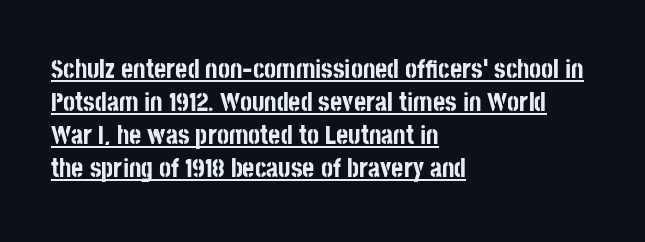
{"italic": "no", "bold": "yes", "underline": "yes", "align": "left", "line_spacing": "normal", "line_spacing_ratio": 1.27, "letter_spacing": "normal", "letter_spacing_em": 0.0, "glyph_px": 26}
